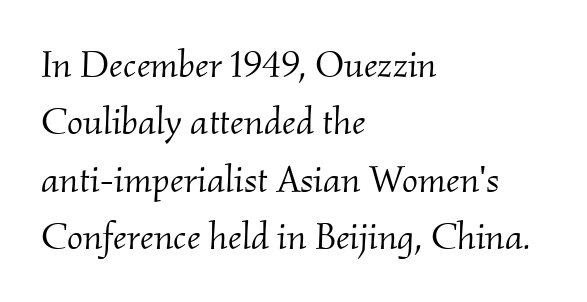
Horizontal alignment here is leftward, the default for most running prose. The block of text has a typical density, with ordinary space between rows. Nothing unusual about the tracking: characters are spaced as the font intends. Little horizontal feet cap the strokes, marking this as serif type. The glyphs are unaccompanied by any horizontal stroke below them. The typesetting does not lean heavy: it is not bold.
